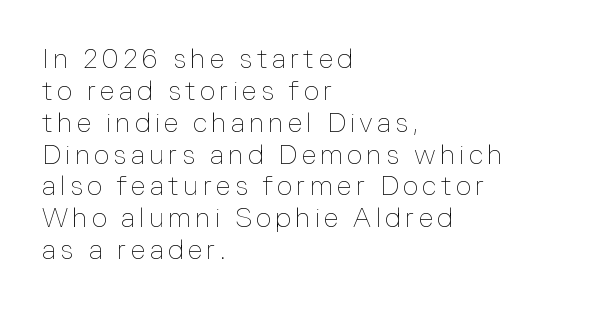
{"italic": "no", "bold": "no", "underline": "no", "align": "left", "line_spacing_ratio": 1.18, "glyph_px": 27}
